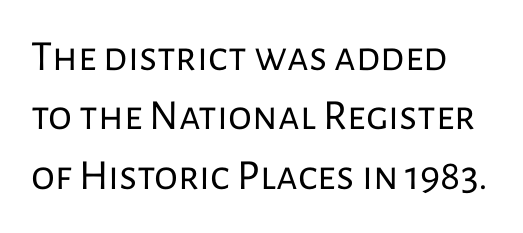
Q: Is the text bold? A: No.
Q: Is the text italic (slanted)? A: No, it is upright.
Q: Is the typeface a serif or a sans-serif typeface? A: Sans-serif.
Q: Is the text underlined? A: No.
Q: Is the spacing between letters normal or unusually wide? A: Normal.
Q: Is the spacing between lines tight, normal or loose? A: Normal.
Q: Width (condensed, normal, or wide)? A: Normal.
Q: Stroke contrast? A: Low.
Q: x-height? A: Medium.
Q: Monospaced? A: No.
